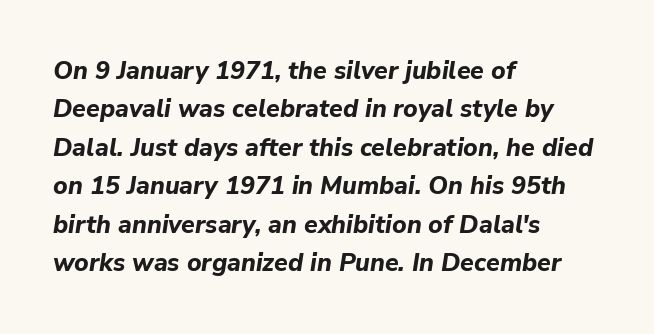
{"italic": "yes", "lean": "right", "slant_degrees": 9, "bold": "yes", "underline": "no", "align": "left", "line_spacing": "normal", "line_spacing_ratio": 1.54, "letter_spacing": "normal", "letter_spacing_em": 0.0, "glyph_px": 25}
